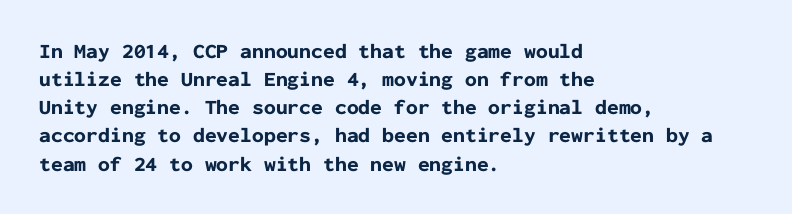
Q: Is the text bold? A: Yes.
Q: Is the text italic (slanted)? A: No, it is upright.
Q: Is the text underlined? A: No.
Q: How is the paragraph aligned? A: Left-aligned.
Q: Is the spacing between letters normal or unusually wide? A: Normal.
Q: Is the spacing between lines tight, normal or loose? A: Normal.
